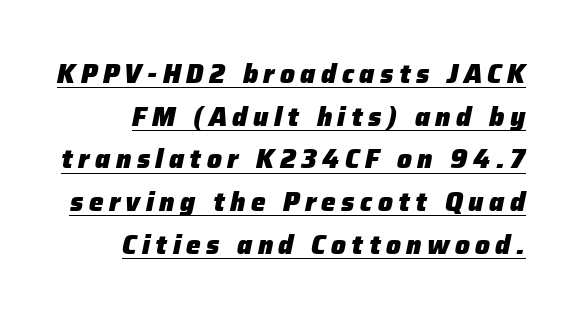
Q: Is the text bold? A: Yes.
Q: Is the text italic (slanted)? A: Yes, it leans right by about 12 degrees.
Q: Is the text underlined? A: Yes.
Q: Is the spacing between letters normal or unusually wide? A: Unusually wide.
Q: Is the spacing between lines tight, normal or loose? A: Normal.
